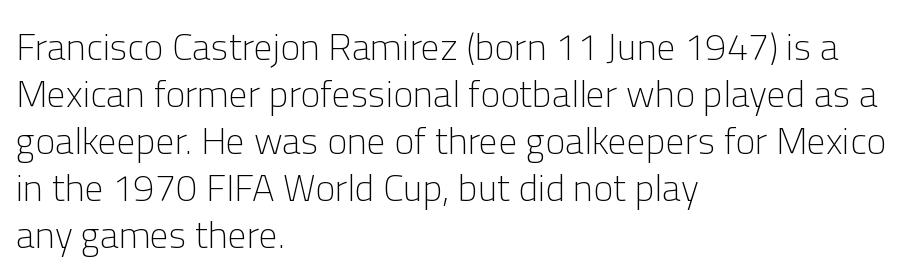
The image shows 38 px light sans-serif type, upright; set left-aligned, line spacing 1.24x, normal letter spacing, not underlined; low stroke contrast and a medium x-height.
